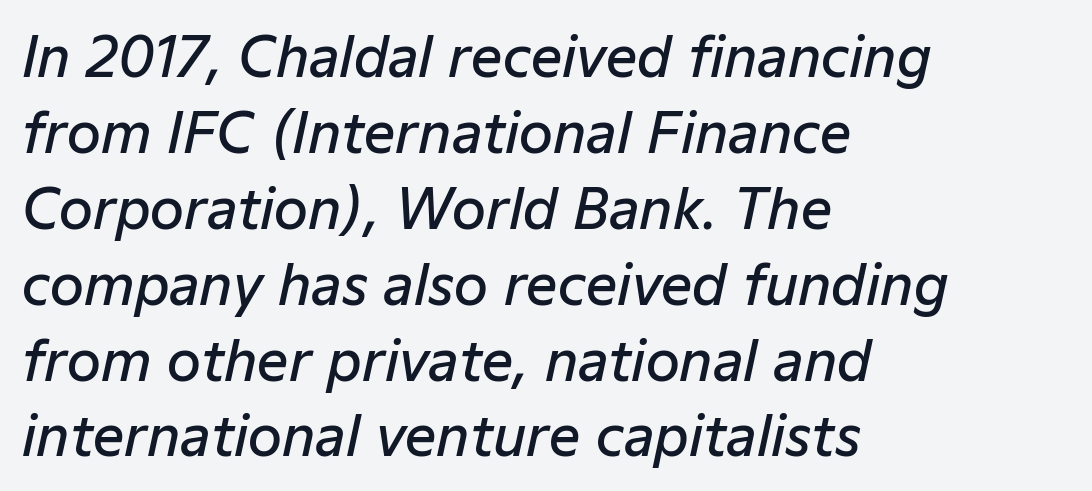
{"italic": "yes", "lean": "right", "slant_degrees": 12, "bold": "semi", "weight": "semibold", "width": "normal", "stroke_contrast": "low", "x_height": "medium", "monospaced": "no", "underline": "no", "align": "left", "line_spacing": "normal", "line_spacing_ratio": 1.38, "letter_spacing": "normal", "letter_spacing_em": 0.0, "glyph_px": 55}
